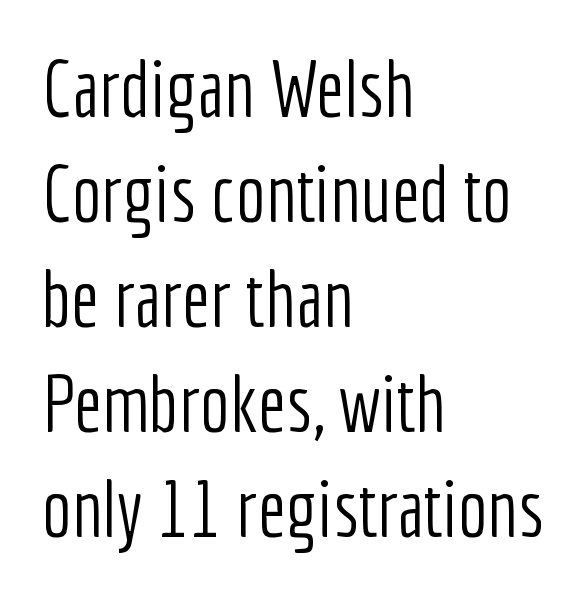
{"serif": "no", "italic": "no", "bold": "no", "weight": "light", "width": "condensed", "stroke_contrast": "low", "x_height": "medium", "monospaced": "no", "underline": "no", "align": "left", "line_spacing": "normal", "line_spacing_ratio": 1.33, "letter_spacing": "normal", "letter_spacing_em": 0.0, "glyph_px": 79}
